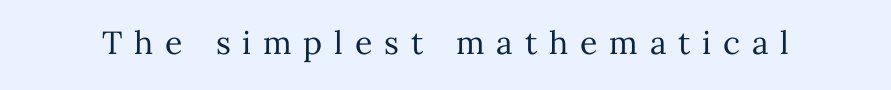
Each stroke keeps to a modest, everyday thickness or less. How are the letters spaced? Widely, with obvious added tracking. Just letters on the line, the space beneath them empty. Looks like regular typesetting: each glyph gets only the width it needs. The typography opts for an upright posture over an oblique one.
